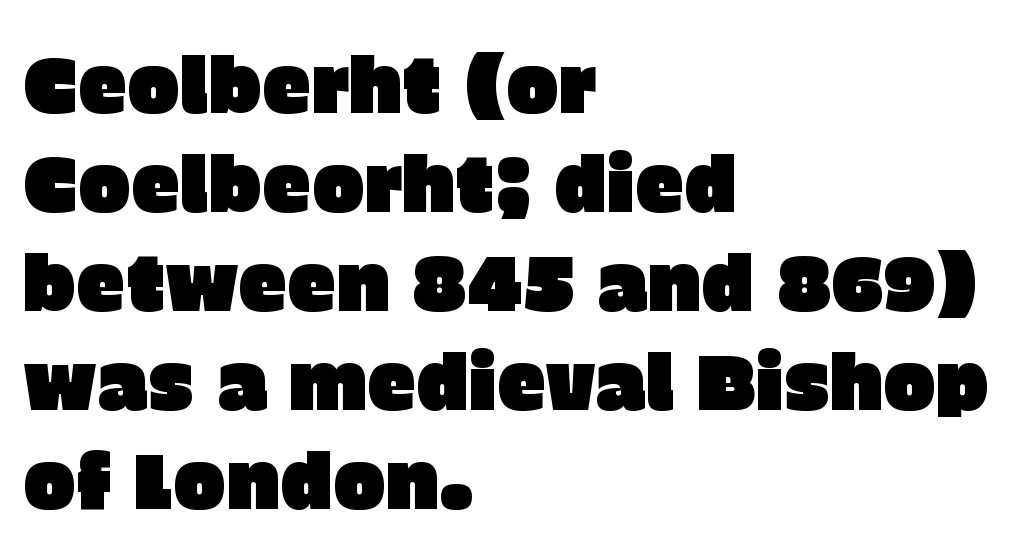
Q: Is the text italic (slanted)? A: No, it is upright.
Q: Is the typeface a serif or a sans-serif typeface? A: Sans-serif.
Q: Is the text underlined? A: No.
Q: How is the paragraph aligned? A: Left-aligned.
Q: Is the spacing between letters normal or unusually wide? A: Normal.
Q: Is the spacing between lines tight, normal or loose? A: Normal.
Q: Width (condensed, normal, or wide)? A: Normal.
Q: Stroke contrast? A: Low.
Q: x-height? A: Large.
Q: Monospaced? A: No.
